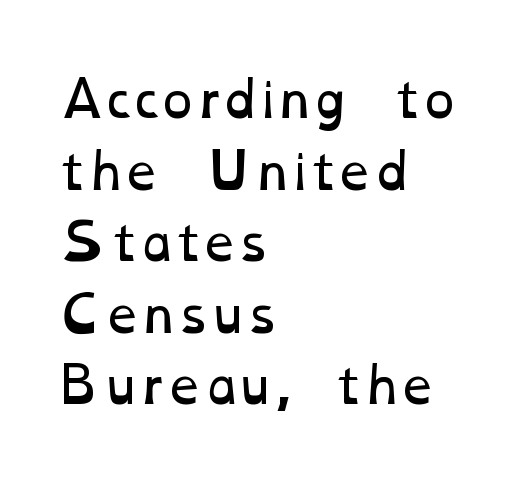
Just letters on the line, the space beneath them empty. The letterforms sit at book weight or below. These lines are set flush left with a ragged right edge. The passage shown is typed in a proportional face where columns would drift.
